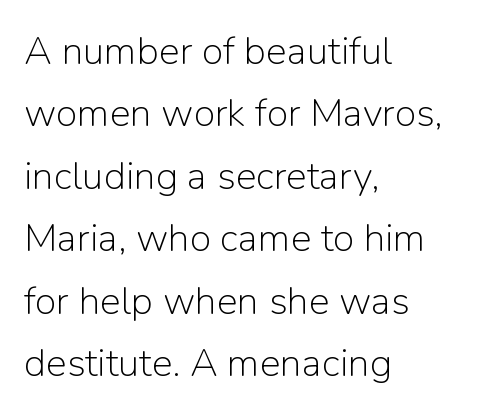
Is the letter spacing exaggerated? No — it looks like the ordinary default. You could not count columns in this text — the font is proportionally spaced. The setting favours the left margin, as ordinary paragraphs usually do. No feet cap the strokes, marking this as sans-serif type. Notice how the stems are strictly vertical — no italics here. This rendering features lettering with no underline.
